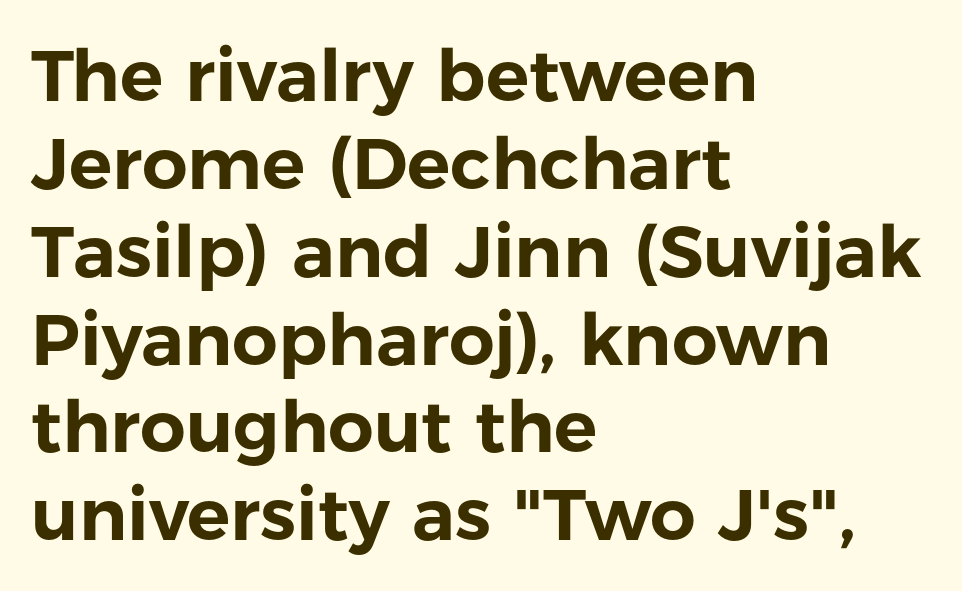
Q: Is the text italic (slanted)? A: No, it is upright.
Q: Is the typeface a serif or a sans-serif typeface? A: Sans-serif.
Q: Is the text underlined? A: No.
Q: How is the paragraph aligned? A: Left-aligned.
Q: Is the spacing between letters normal or unusually wide? A: Normal.
Q: Width (condensed, normal, or wide)? A: Normal.
Q: Stroke contrast? A: Low.
Q: x-height? A: Medium.
Q: Monospaced? A: No.
